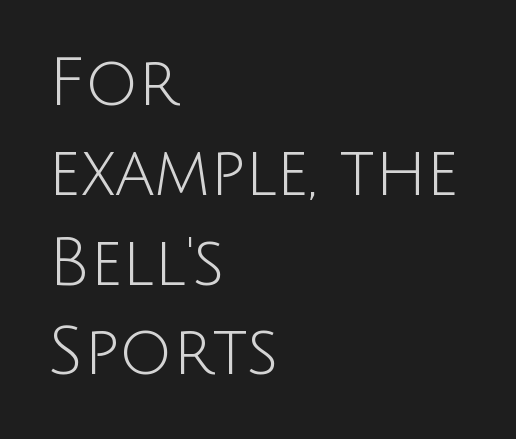
Q: Is the text bold? A: No.
Q: Is the text italic (slanted)? A: No, it is upright.
Q: Is the typeface a serif or a sans-serif typeface? A: Sans-serif.
Q: Is the text underlined? A: No.
Q: How is the paragraph aligned? A: Left-aligned.
Q: Is the spacing between letters normal or unusually wide? A: Normal.
Q: Is the spacing between lines tight, normal or loose? A: Normal.
Q: Width (condensed, normal, or wide)? A: Normal.
Q: Stroke contrast? A: Low.
Q: x-height? A: Large.
Q: Monospaced? A: No.
